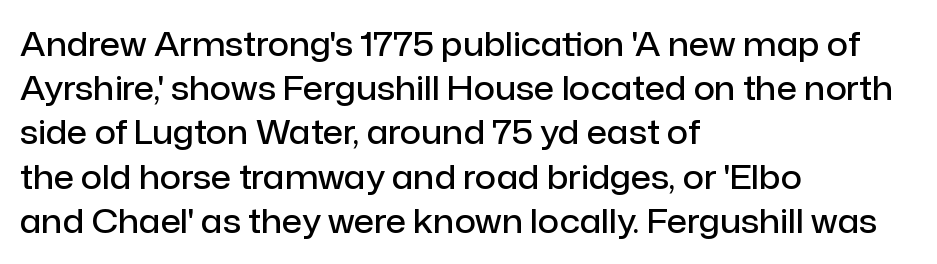
{"serif": "no", "italic": "no", "bold": "semi", "weight": "semibold", "width": "normal", "stroke_contrast": "low", "x_height": "medium", "monospaced": "no", "underline": "no", "align": "left", "line_spacing": "normal", "line_spacing_ratio": 1.34, "letter_spacing": "normal", "letter_spacing_em": 0.0, "glyph_px": 33}
